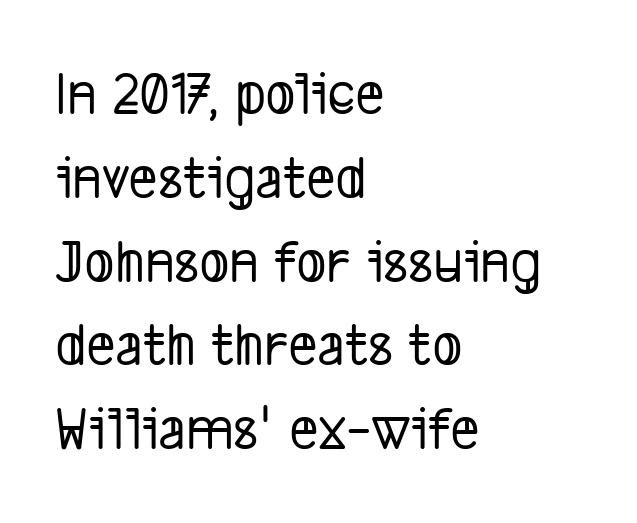
A typesetter would call this proportional, since set widths differ per character. The zone under the glyphs is completely vacant. A classic flush-left, rag-right setting is used for this passage. Are there feet on the stems? There aren't — it's a sans. Evenly set lines give the paragraph a standard silhouette.
